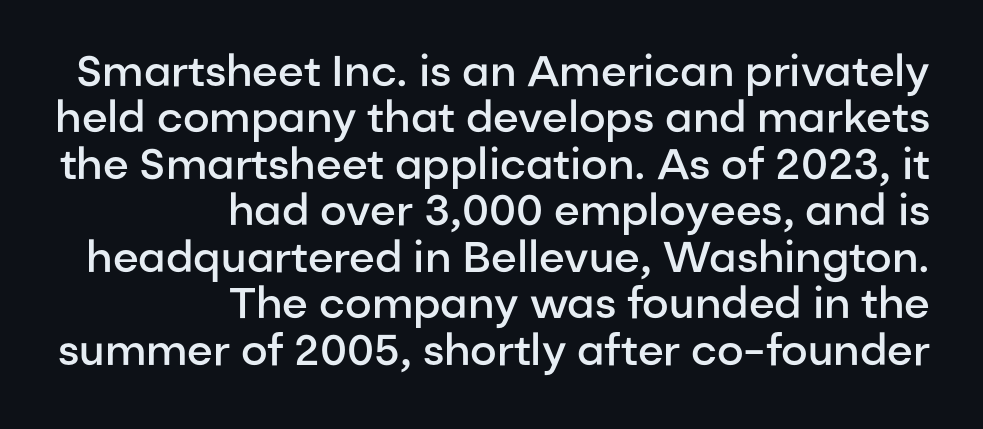
{"serif": "no", "italic": "no", "bold": "semi", "weight": "semibold", "width": "normal", "stroke_contrast": "low", "x_height": "medium", "monospaced": "no", "underline": "no", "align": "right", "line_spacing": "tight", "line_spacing_ratio": 1.08, "letter_spacing": "normal", "letter_spacing_em": 0.0, "glyph_px": 43}
